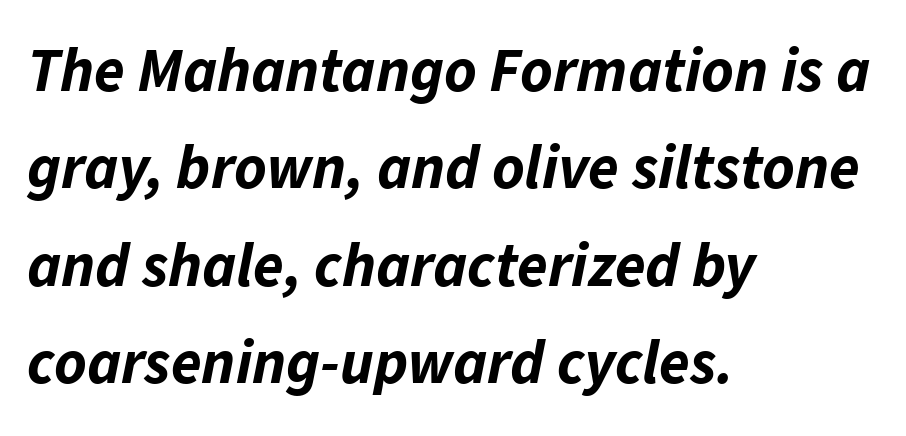
{"italic": "yes", "lean": "right", "slant_degrees": 11, "bold": "yes", "weight": "bold", "width": "normal", "stroke_contrast": "low", "x_height": "medium", "monospaced": "no", "underline": "no", "align": "left", "line_spacing": "normal", "line_spacing_ratio": 1.57, "letter_spacing": "normal", "letter_spacing_em": 0.0, "glyph_px": 62}
